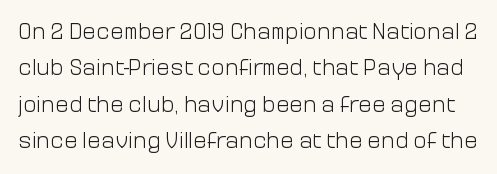
The image shows 23 px text type, upright; set normal line spacing (1.58x), normal letter spacing, not underlined.
